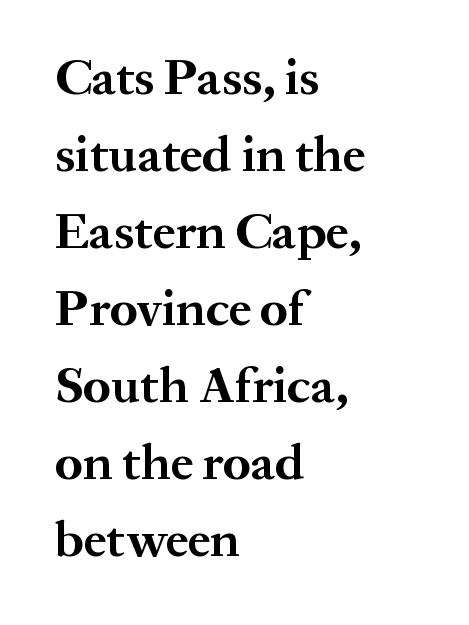
The image shows 51 px bold serif type, upright; set left-aligned, normal line spacing (1.51x), normal letter spacing, not underlined; medium stroke contrast and a medium x-height.
